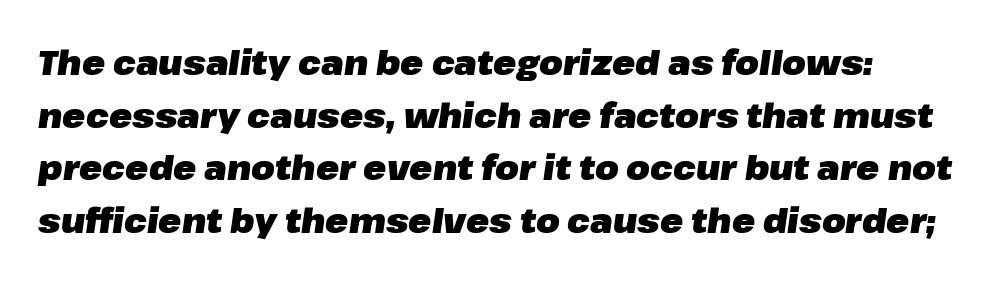
{"italic": "yes", "lean": "right", "slant_degrees": 8, "bold": "yes", "weight": "heavy", "width": "normal", "stroke_contrast": "low", "x_height": "medium", "monospaced": "no", "underline": "no", "line_spacing": "normal", "line_spacing_ratio": 1.55, "letter_spacing": "normal", "letter_spacing_em": 0.0, "glyph_px": 34}
